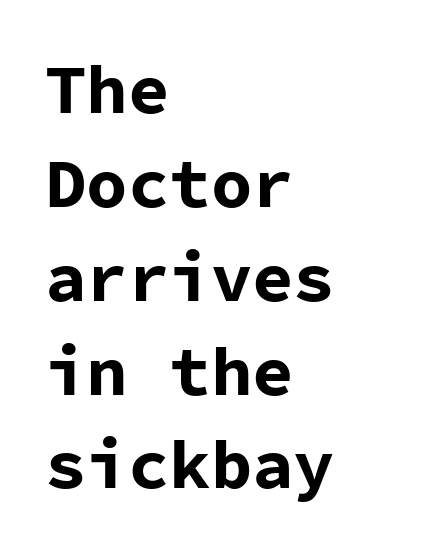
{"serif": "no", "italic": "no", "bold": "yes", "weight": "bold", "width": "normal", "stroke_contrast": "low", "x_height": "medium", "monospaced": "yes", "underline": "no", "align": "left", "line_spacing": "normal", "line_spacing_ratio": 1.36, "letter_spacing": "normal", "letter_spacing_em": 0.0, "glyph_px": 69}
